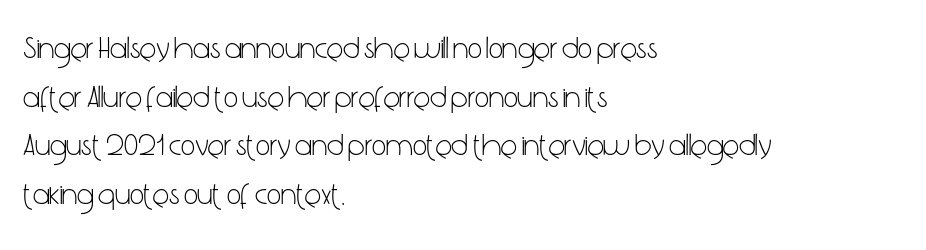
This sample uses an upright cut, with every glyph sitting square on the baseline. A bare baseline throughout the passage. Tracking here is standard; glyphs follow each other at the usual distance. The characters display no serif detailing; their extremities are plain. Note the varied advance widths — an 'i' is clearly narrower than an 'm'.
